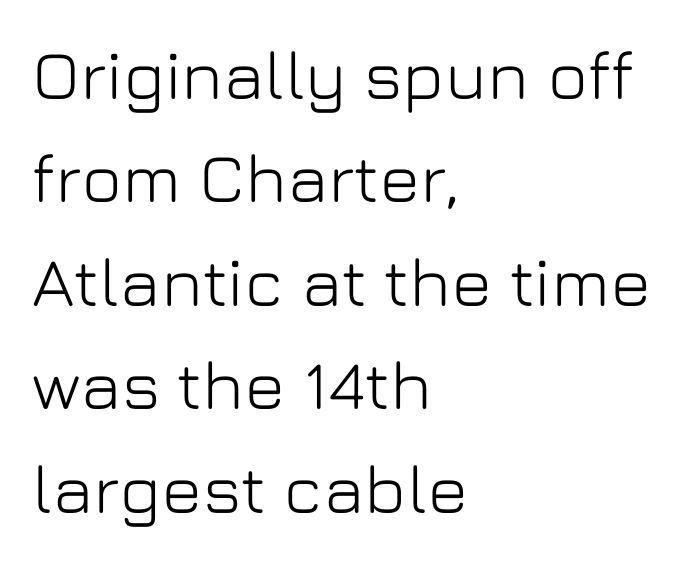
The image shows 69 px sans-serif type, upright; set left-aligned, normal line spacing (1.5x), normal letter spacing, not underlined; low stroke contrast and a medium x-height.
